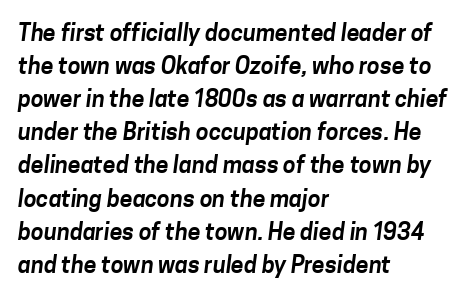
The area under the type is left untouched. Short note: letters normally spaced. The paragraph has a hard left edge and a soft right edge. Whoever set this chose a conventional vertical rhythm.
